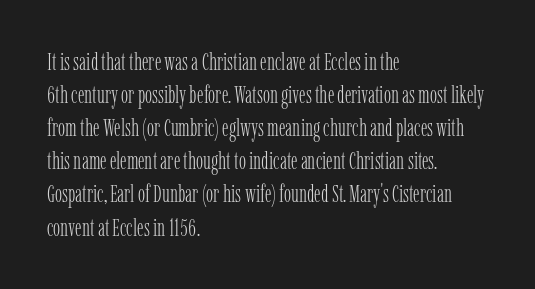
{"italic": "no", "bold": "no", "underline": "no", "align": "left", "line_spacing": "normal", "line_spacing_ratio": 1.38, "letter_spacing": "normal", "letter_spacing_em": 0.0, "glyph_px": 24}
